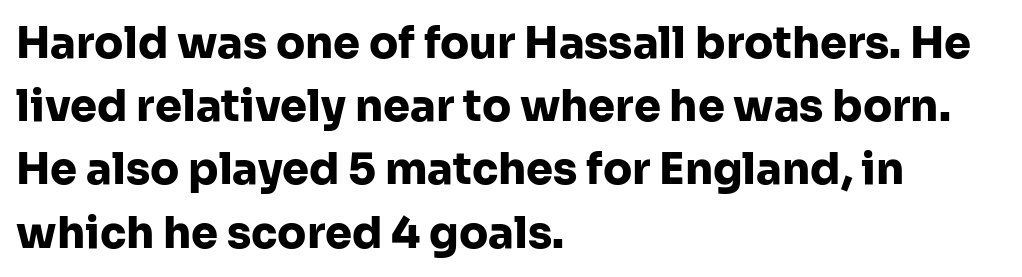
Q: Is the text bold? A: Yes.
Q: Is the text italic (slanted)? A: No, it is upright.
Q: Is the typeface a serif or a sans-serif typeface? A: Sans-serif.
Q: Is the text underlined? A: No.
Q: How is the paragraph aligned? A: Left-aligned.
Q: Is the spacing between letters normal or unusually wide? A: Normal.
Q: Is the spacing between lines tight, normal or loose? A: Normal.
Q: Width (condensed, normal, or wide)? A: Normal.
Q: Stroke contrast? A: Low.
Q: x-height? A: Medium.
Q: Monospaced? A: No.
